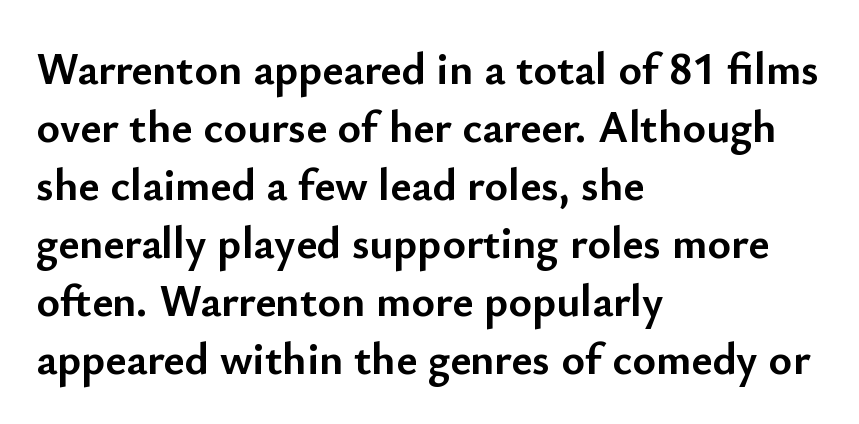
{"serif": "no", "italic": "no", "bold": "yes", "weight": "semibold", "width": "normal", "stroke_contrast": "low", "x_height": "small", "monospaced": "no", "underline": "no", "align": "left", "line_spacing": "normal", "line_spacing_ratio": 1.29, "letter_spacing": "normal", "letter_spacing_em": 0.0, "glyph_px": 45}
